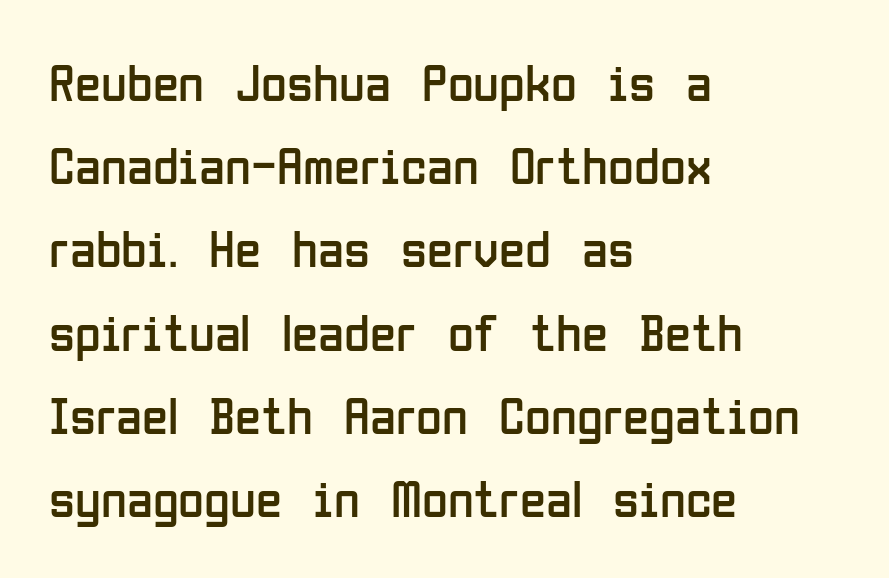
{"serif": "no", "italic": "no", "bold": "no", "weight": "regular", "width": "condensed", "stroke_contrast": "low", "x_height": "medium", "monospaced": "no", "underline": "no", "align": "left", "line_spacing": "normal", "line_spacing_ratio": 1.57, "letter_spacing": "normal", "letter_spacing_em": 0.0, "glyph_px": 53}
